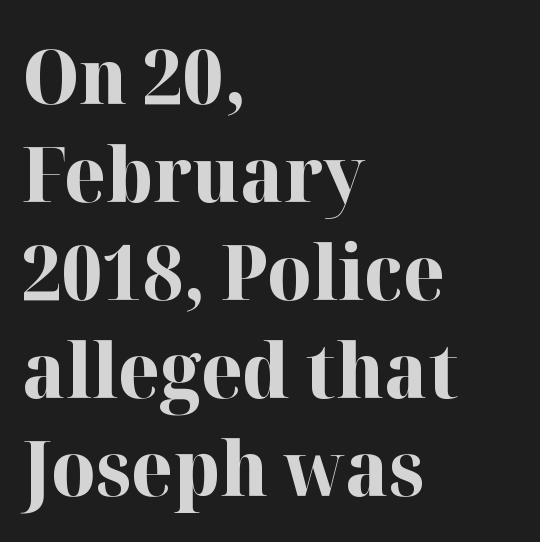
The image shows 76 px bold serif type, upright; set left-aligned, normal line spacing (1.29x), normal letter spacing, not underlined; high stroke contrast and a medium x-height.
